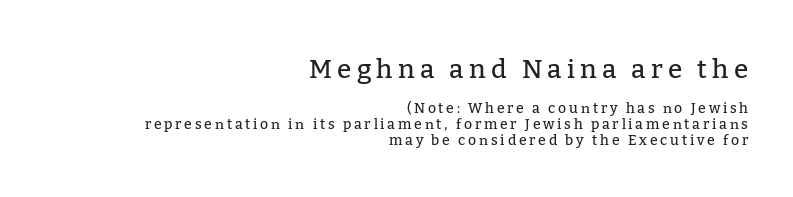
Short note: letters widely spaced. Unmarked baselines from the first word to the last. If you measured baseline to baseline, you'd find a short distance. Reading top to bottom, the characters get smaller at the block break.
